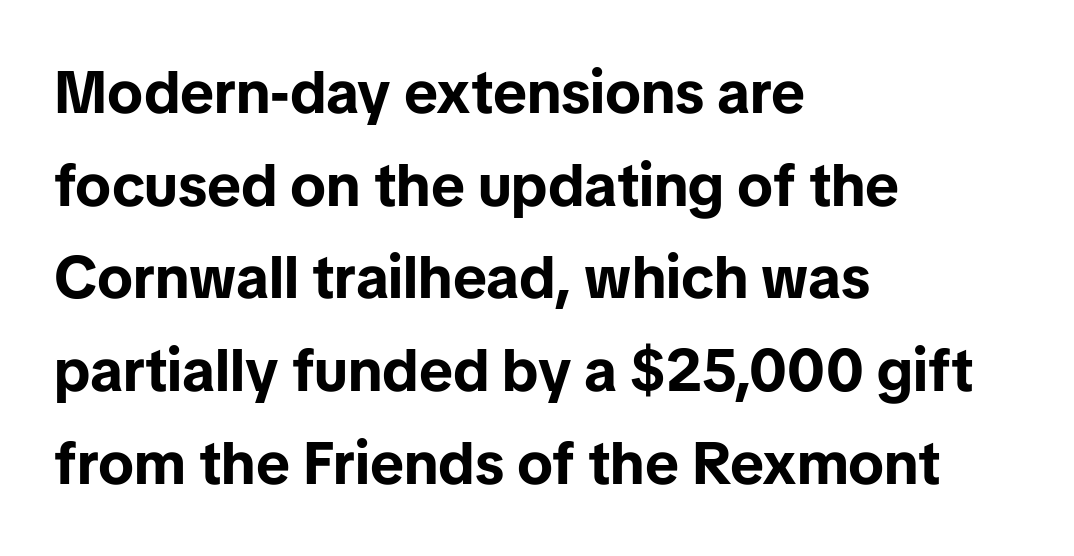
{"serif": "no", "italic": "no", "bold": "yes", "weight": "bold", "width": "normal", "stroke_contrast": "low", "x_height": "medium", "monospaced": "no", "underline": "no", "align": "left", "line_spacing": "normal", "line_spacing_ratio": 1.57, "letter_spacing": "normal", "letter_spacing_em": 0.0, "glyph_px": 59}
